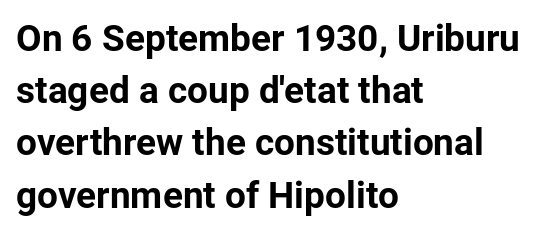
{"serif": "no", "italic": "no", "bold": "yes", "weight": "bold", "width": "normal", "stroke_contrast": "low", "x_height": "medium", "monospaced": "no", "underline": "no", "align": "left", "line_spacing": "normal", "line_spacing_ratio": 1.41, "letter_spacing": "normal", "letter_spacing_em": 0.0, "glyph_px": 37}
